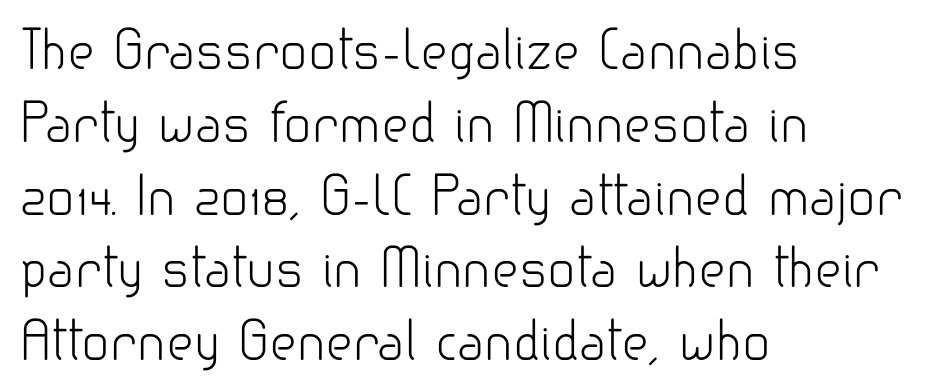
Does the copy run flush right? No — it runs flush left. The lettering stays uniformly vertical, giving the passage a roman look. Spacing verdict: proportional, widths tailored to each character. I'd call this a sans setting — the letters go barefoot. The characters are drawn with everyday or finer stroke widths. The lines sit at an ordinary, default distance from one another.
